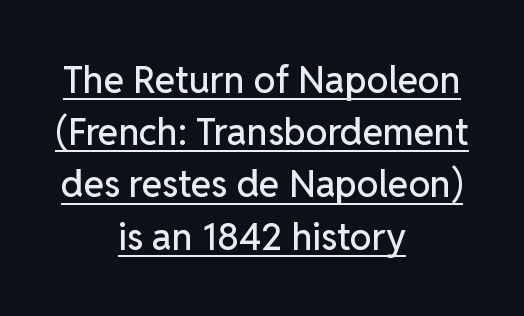
Leftover space on each line is divided equally before and after the words. Observe the ordinary spacing: letters are neighbours, not strangers. You can see a thin bar hugging the bottom of the glyphs. This is the regular roman posture of the typeface. The typeface chosen for these lines omits serifs.
